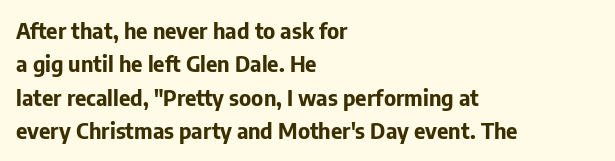
Q: Is the text bold? A: Yes.
Q: Is the text italic (slanted)? A: No, it is upright.
Q: Is the text underlined? A: No.
Q: How is the paragraph aligned? A: Left-aligned.
Q: Is the spacing between letters normal or unusually wide? A: Normal.
Q: Is the spacing between lines tight, normal or loose? A: Normal.
